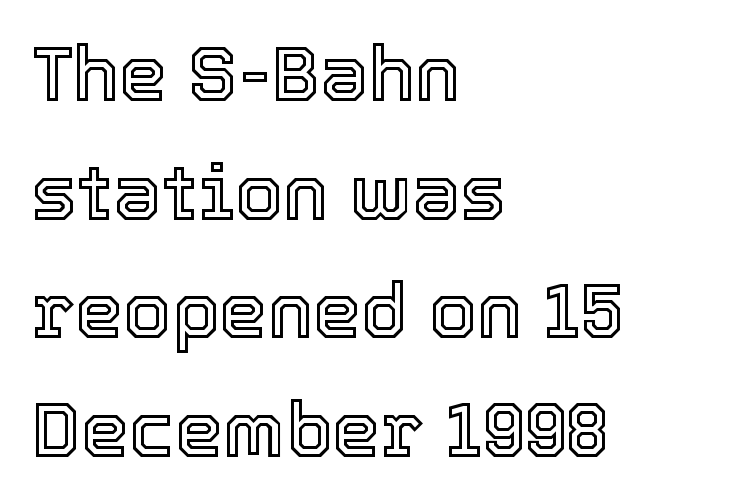
{"italic": "no", "width": "normal", "x_height": "medium", "monospaced": "no", "underline": "no", "align": "left", "line_spacing": "normal", "line_spacing_ratio": 1.54, "letter_spacing": "normal", "letter_spacing_em": 0.0, "glyph_px": 77}
